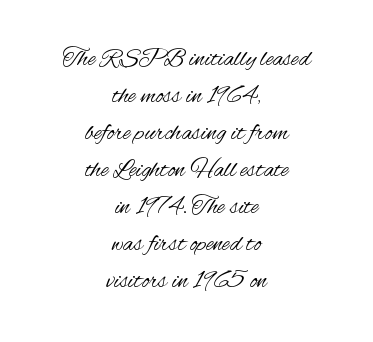
{"bold": "no", "underline": "no", "align": "center", "line_spacing": "normal", "line_spacing_ratio": 1.48, "letter_spacing": "normal", "letter_spacing_em": 0.0, "glyph_px": 25}
